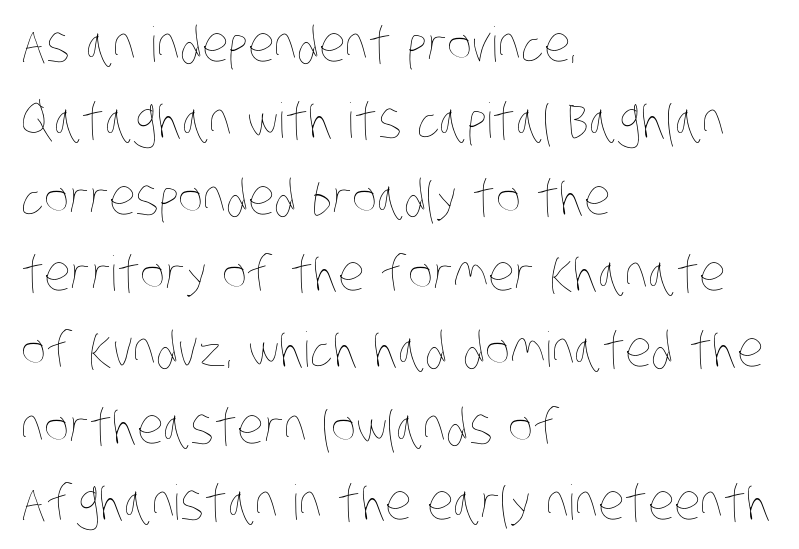
{"bold": "no", "weight": "thin", "width": "condensed", "stroke_contrast": "low", "x_height": "large", "monospaced": "no", "underline": "no", "align": "left", "line_spacing": "normal", "line_spacing_ratio": 1.59, "letter_spacing": "normal", "letter_spacing_em": 0.0, "glyph_px": 48}
